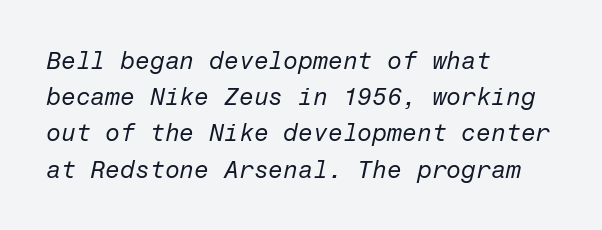
Q: Is the text bold? A: No.
Q: Is the text italic (slanted)? A: Yes, it leans right by about 12 degrees.
Q: Is the text underlined? A: No.
Q: How is the paragraph aligned? A: Left-aligned.
Q: Is the spacing between letters normal or unusually wide? A: Normal.
Q: Is the spacing between lines tight, normal or loose? A: Normal.
